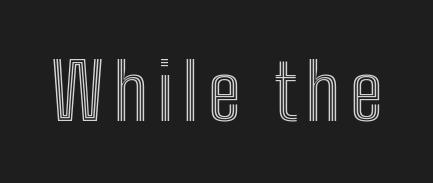
Q: Is the text italic (slanted)? A: No, it is upright.
Q: Is the text underlined? A: No.
Q: Width (condensed, normal, or wide)? A: Condensed.
Q: x-height? A: Medium.
Q: Monospaced? A: No.
